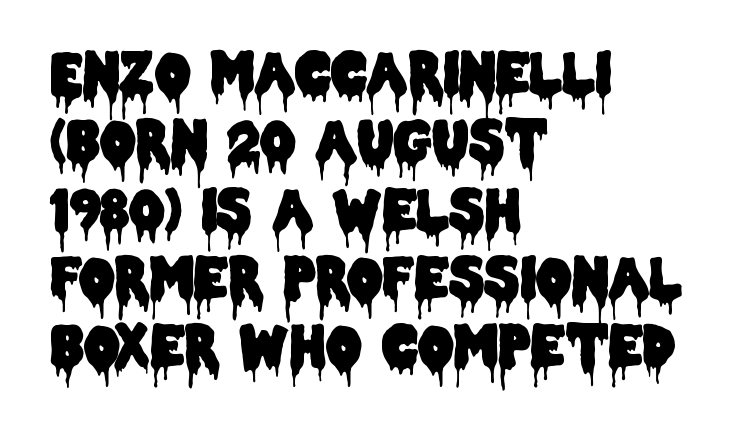
Q: Is the text italic (slanted)? A: No, it is upright.
Q: Is the typeface a serif or a sans-serif typeface? A: Sans-serif.
Q: Is the text underlined? A: No.
Q: How is the paragraph aligned? A: Left-aligned.
Q: Is the spacing between letters normal or unusually wide? A: Normal.
Q: Width (condensed, normal, or wide)? A: Condensed.
Q: Stroke contrast? A: Low.
Q: x-height? A: Large.
Q: Monospaced? A: No.
